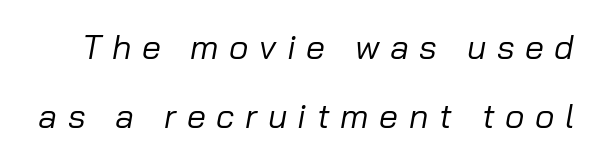
The image shows 34 px regular-weight type, italic (leaning right); set loose line spacing (2.03x), unusually wide letter spacing (+0.31 em), not underlined; low stroke contrast and a medium x-height.
